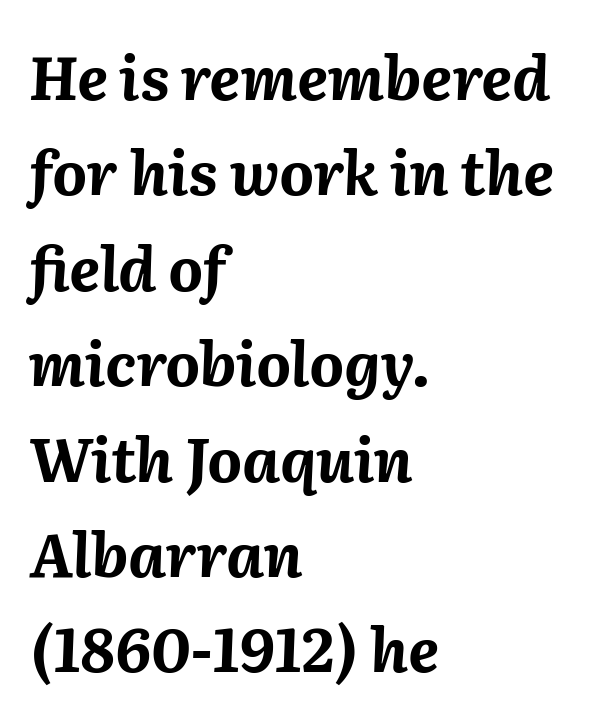
The image shows 60 px bold type, italic (leaning right); set left-aligned, normal line spacing (1.59x), normal letter spacing, not underlined; medium stroke contrast and a medium x-height.
